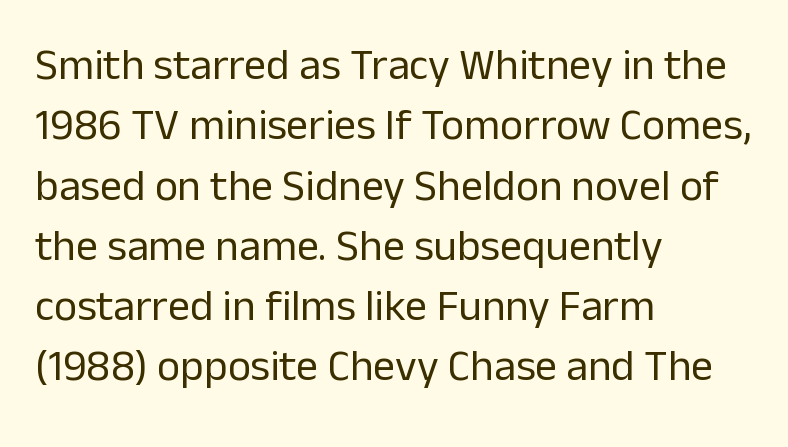
Q: Is the text bold? A: No.
Q: Is the text italic (slanted)? A: No, it is upright.
Q: Is the typeface a serif or a sans-serif typeface? A: Sans-serif.
Q: Is the text underlined? A: No.
Q: How is the paragraph aligned? A: Left-aligned.
Q: Is the spacing between letters normal or unusually wide? A: Normal.
Q: Is the spacing between lines tight, normal or loose? A: Normal.
Q: Width (condensed, normal, or wide)? A: Normal.
Q: Stroke contrast? A: Low.
Q: x-height? A: Medium.
Q: Monospaced? A: No.
